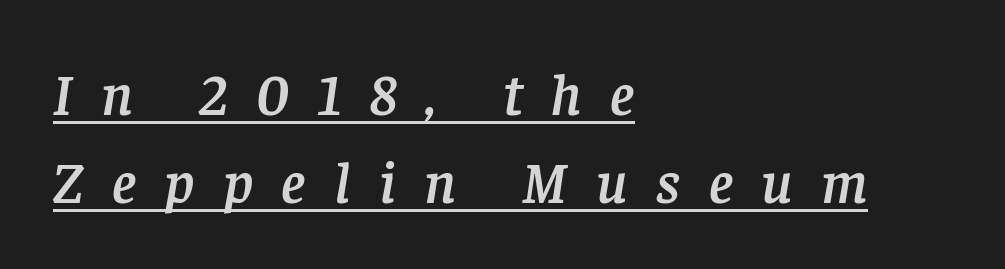
{"serif": "yes", "italic": "yes", "lean": "right", "slant_degrees": 8, "width": "normal", "stroke_contrast": "low", "x_height": "large", "monospaced": "no", "underline": "yes", "align": "left", "line_spacing": "normal", "line_spacing_ratio": 1.49, "letter_spacing": "wide", "letter_spacing_em": 0.48, "glyph_px": 59}
